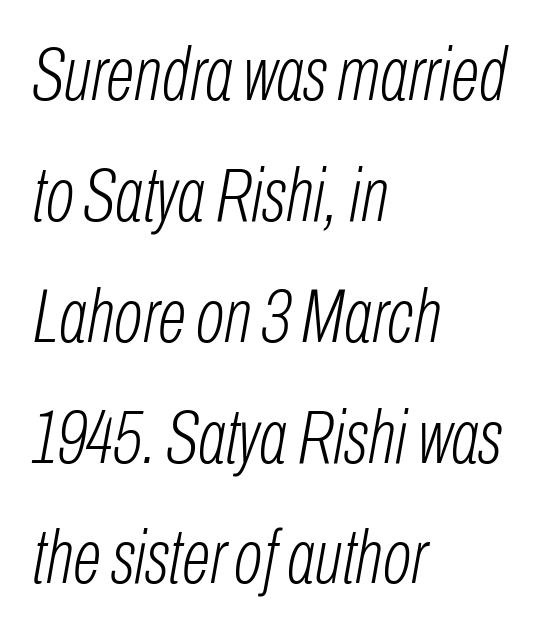
The image shows 76 px light, condensed type, italic (leaning right); set left-aligned, normal line spacing (1.59x), normal letter spacing, not underlined; low stroke contrast and a medium x-height.
